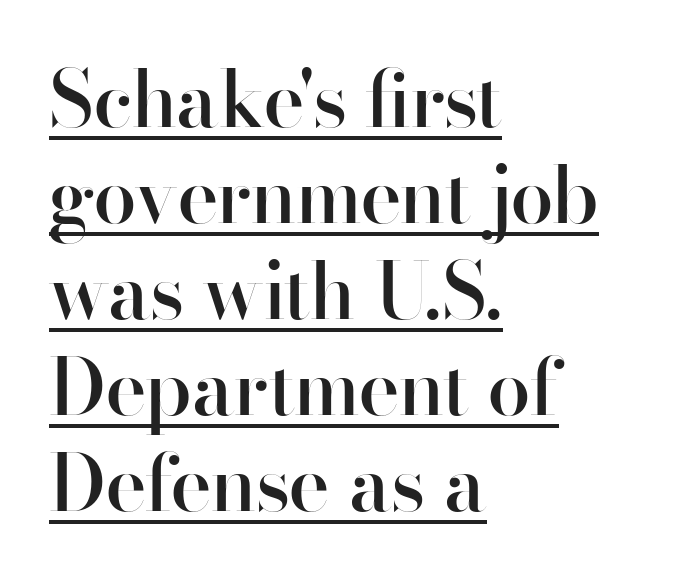
{"serif": "no", "italic": "no", "bold": "semi", "weight": "semibold", "width": "normal", "stroke_contrast": "high", "x_height": "small", "monospaced": "no", "underline": "yes", "align": "left", "line_spacing_ratio": 1.23, "letter_spacing": "normal", "letter_spacing_em": 0.0, "glyph_px": 78}
